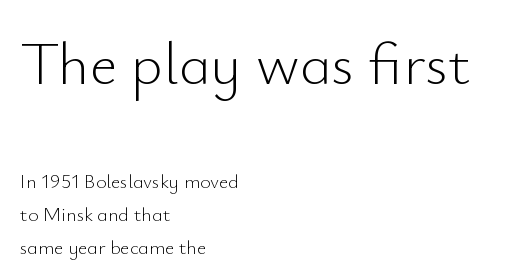
Are there feet on the stems? There aren't — it's a sans. This rendering leaves character spacing at its baseline value. Bare-footed words on every line. What's the leading like? Ordinary, nothing unusual. Looks like regular typesetting: each glyph gets only the width it needs.
